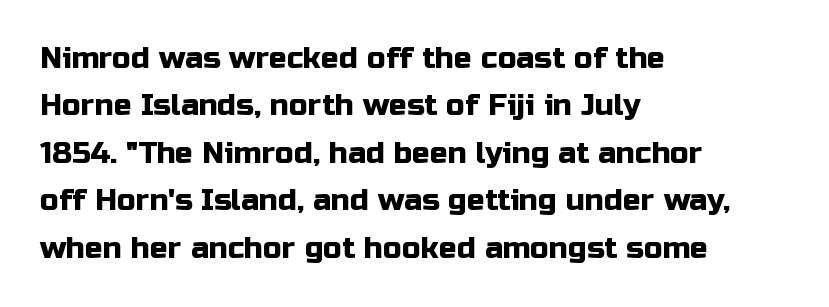
Descenders hang freely into open space. The letters advance in unequal steps, a hallmark of proportional type. A typesetter would call this leading conventional body-copy spacing. Style check: upright.
